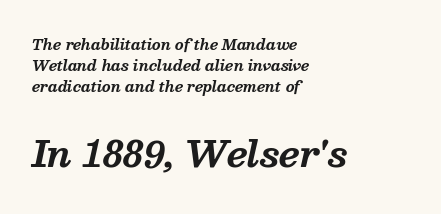
Q: Is the text bold? A: Yes.
Q: Is the text italic (slanted)? A: Yes, it leans right by about 13 degrees.
Q: Is the typeface a serif or a sans-serif typeface? A: Serif.
Q: Is the text underlined? A: No.
Q: How is the paragraph aligned? A: Left-aligned.
Q: Is the spacing between letters normal or unusually wide? A: Normal.
Q: Is the spacing between lines tight, normal or loose? A: Normal.
Q: Which block of text is set in a larger size, the first (top) or the second (bottom)? A: The second (bottom) one.
Q: Width (condensed, normal, or wide)? A: Normal.
Q: Stroke contrast? A: Medium.
Q: x-height? A: Medium.
Q: Monospaced? A: No.
